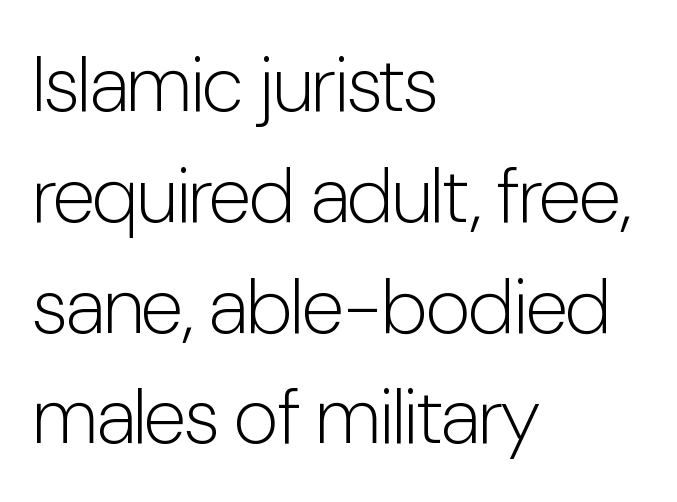
Q: Is the text bold? A: No.
Q: Is the text italic (slanted)? A: No, it is upright.
Q: Is the typeface a serif or a sans-serif typeface? A: Sans-serif.
Q: Is the text underlined? A: No.
Q: How is the paragraph aligned? A: Left-aligned.
Q: Is the spacing between letters normal or unusually wide? A: Normal.
Q: Is the spacing between lines tight, normal or loose? A: Normal.
Q: Width (condensed, normal, or wide)? A: Condensed.
Q: Stroke contrast? A: Low.
Q: x-height? A: Medium.
Q: Monospaced? A: No.
